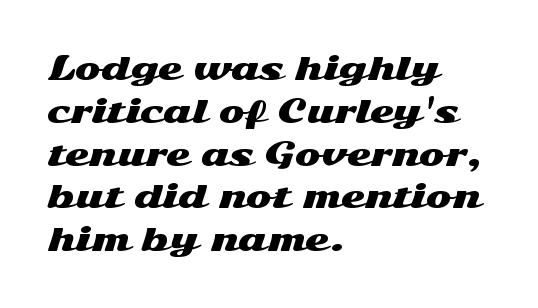
{"serif": "no", "width": "wide", "stroke_contrast": "medium", "x_height": "medium", "monospaced": "no", "underline": "no", "align": "left", "line_spacing": "normal", "line_spacing_ratio": 1.38, "letter_spacing": "normal", "letter_spacing_em": 0.0, "glyph_px": 31}
